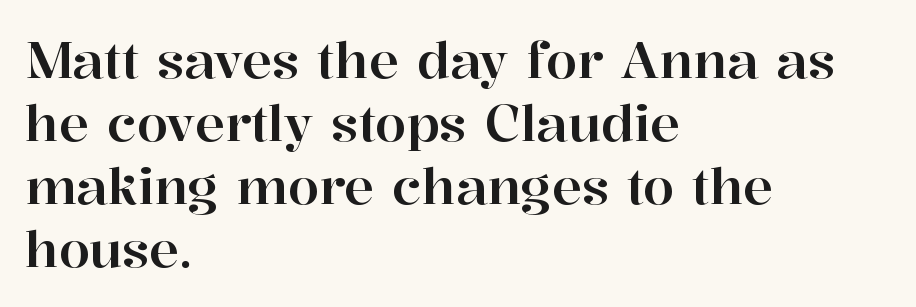
Each row of text sits above clean, open space. In terms of letterform style, serifs are clearly present. The passage shown has conventional tracking throughout. No italicization has been applied; the sample stays upright. Is the block centered? No — it sits flush against the left margin.
